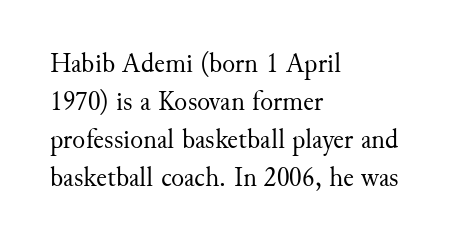
The designer left line spacing at the default. A classic flush-left, rag-right setting is used for this passage. The font sits on the lighter half of the weight spectrum, regular included. The letters stand straight up with perfectly vertical stems. No word sits above an underline.
